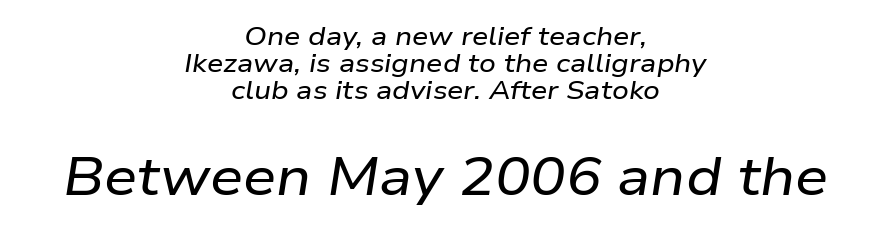
{"italic": "yes", "lean": "right", "slant_degrees": 9, "width": "wide", "stroke_contrast": "low", "x_height": "medium", "monospaced": "no", "underline": "no", "align": "center", "line_spacing": "tight", "line_spacing_ratio": 1.03, "letter_spacing": "normal", "letter_spacing_em": 0.0, "larger_block": "second", "size_ratio": 2.04, "glyph_px": 53}
